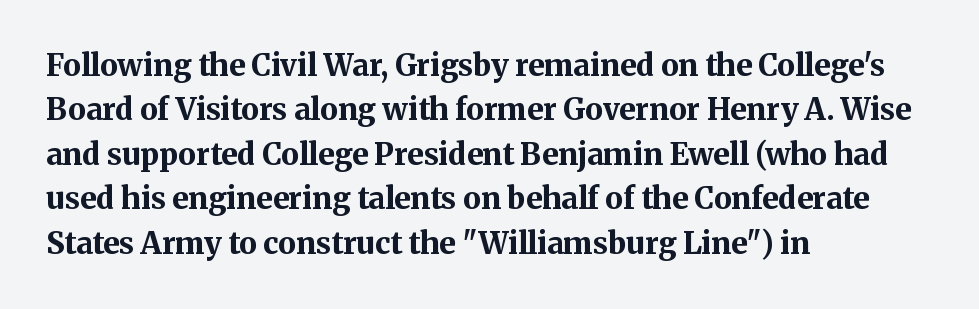
{"serif": "yes", "italic": "no", "bold": "yes", "weight": "bold", "width": "normal", "stroke_contrast": "medium", "x_height": "medium", "monospaced": "no", "underline": "no", "align": "left", "line_spacing": "normal", "line_spacing_ratio": 1.48, "letter_spacing": "normal", "letter_spacing_em": 0.0, "glyph_px": 30}
